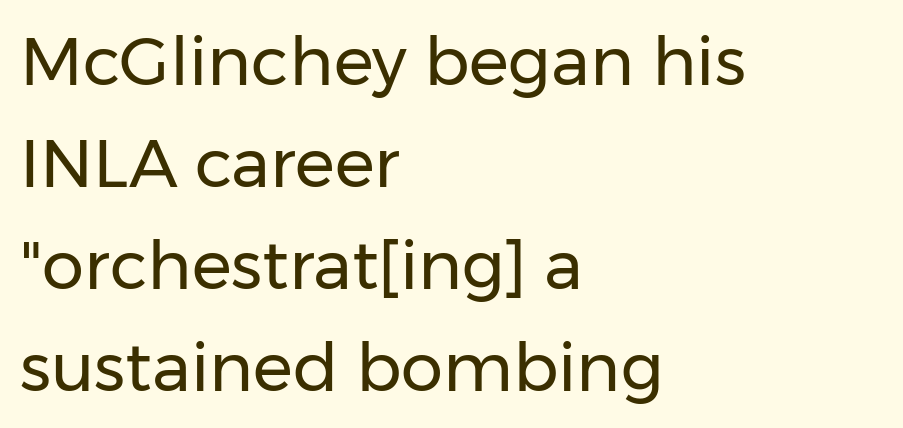
Q: Is the text bold? A: No.
Q: Is the text italic (slanted)? A: No, it is upright.
Q: Is the typeface a serif or a sans-serif typeface? A: Sans-serif.
Q: Is the text underlined? A: No.
Q: How is the paragraph aligned? A: Left-aligned.
Q: Is the spacing between letters normal or unusually wide? A: Normal.
Q: Is the spacing between lines tight, normal or loose? A: Normal.
Q: Width (condensed, normal, or wide)? A: Normal.
Q: Stroke contrast? A: Low.
Q: x-height? A: Medium.
Q: Monospaced? A: No.
